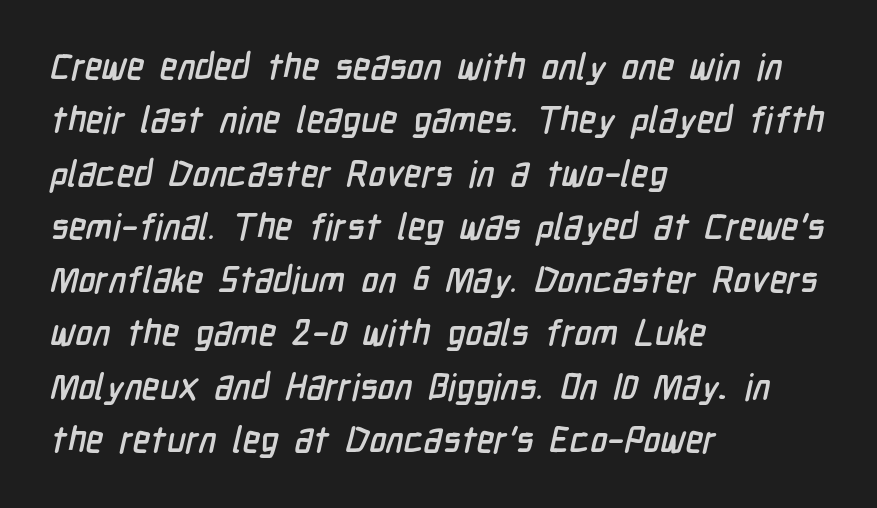
{"serif": "no", "width": "condensed", "stroke_contrast": "low", "x_height": "medium", "monospaced": "no", "underline": "no", "align": "left", "line_spacing": "normal", "line_spacing_ratio": 1.48, "letter_spacing": "normal", "letter_spacing_em": 0.0, "glyph_px": 36}
